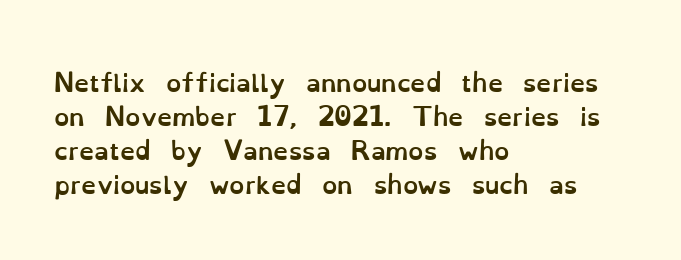
{"italic": "no", "bold": "yes", "underline": "no", "align": "left", "line_spacing": "normal", "line_spacing_ratio": 1.42, "letter_spacing": "normal", "letter_spacing_em": 0.0, "glyph_px": 24}
